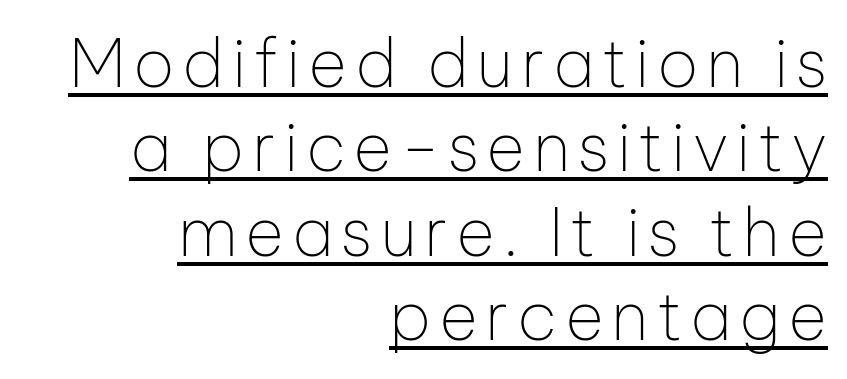
Letters have the restrained weight of plain body copy at most. Each letter keeps its own natural width here, so spacing adapts to shape. The rows are spaced the way most documents space them. Each letter's strokes conclude bluntly, with no projecting serifs.
